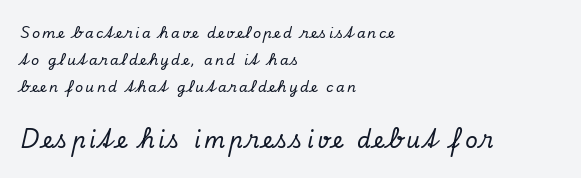
{"italic": "yes", "lean": "right", "slant_degrees": 13, "underline": "no", "align": "left", "line_spacing": "loose", "line_spacing_ratio": 1.94, "larger_block": "second", "size_ratio": 1.57, "glyph_px": 22}
